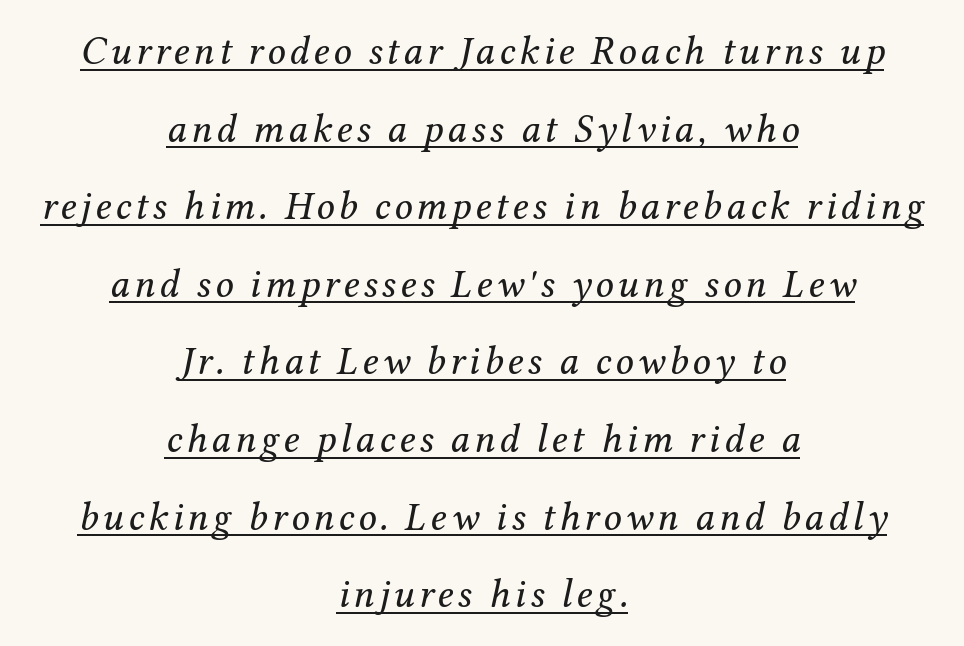
Each line of the rendering has a horizontal stroke beneath the glyphs. The strokes are not fattened; the text isn't bold. Slanted lettering throughout. If you folded the block vertically in half, each line would mirror itself in length. Note the varied advance widths — an 'i' is clearly narrower than an 'm'.
